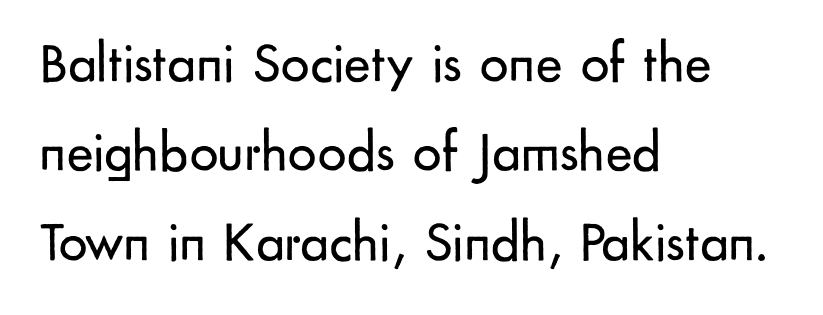
{"serif": "no", "italic": "no", "bold": "no", "weight": "regular", "width": "normal", "stroke_contrast": "low", "x_height": "small", "monospaced": "no", "underline": "no", "align": "left", "line_spacing": "normal", "line_spacing_ratio": 1.57, "letter_spacing": "normal", "letter_spacing_em": 0.0, "glyph_px": 57}
